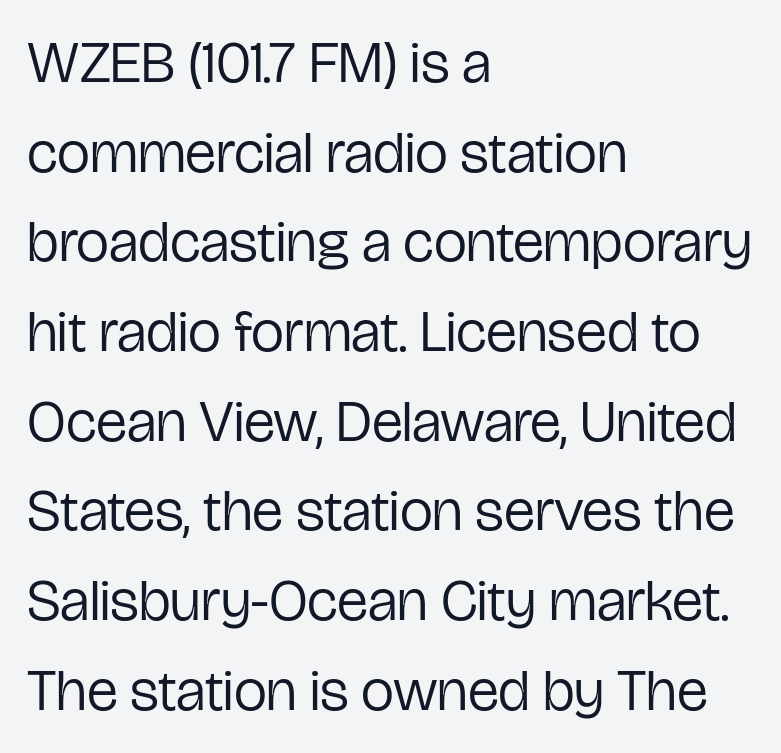
The image shows 59 px regular-weight, condensed sans-serif type, upright; set left-aligned, normal line spacing (1.52x), normal letter spacing, not underlined; low stroke contrast and a medium x-height.
